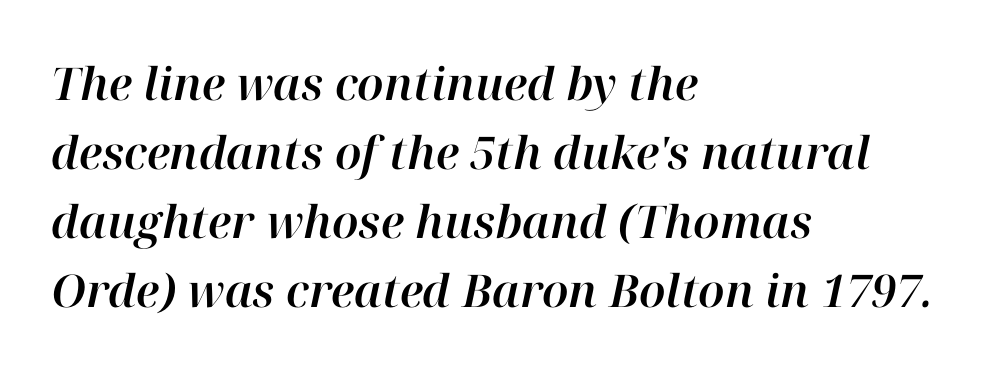
{"italic": "yes", "lean": "right", "slant_degrees": 12, "width": "normal", "stroke_contrast": "high", "x_height": "medium", "monospaced": "no", "underline": "no", "align": "left", "line_spacing": "normal", "line_spacing_ratio": 1.53, "letter_spacing": "normal", "letter_spacing_em": 0.0, "glyph_px": 45}
